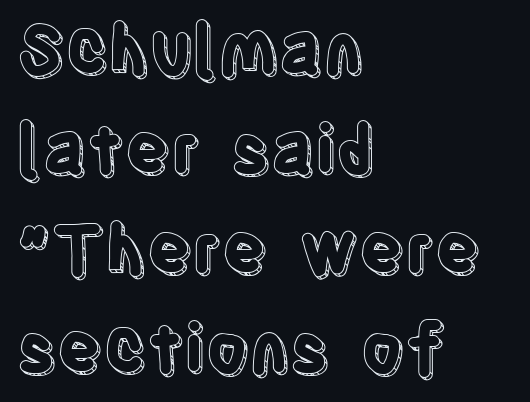
Q: Is the text italic (slanted)? A: No, it is upright.
Q: Is the text underlined? A: No.
Q: How is the paragraph aligned? A: Left-aligned.
Q: Is the spacing between letters normal or unusually wide? A: Normal.
Q: Is the spacing between lines tight, normal or loose? A: Normal.
Q: Width (condensed, normal, or wide)? A: Condensed.
Q: x-height? A: Large.
Q: Monospaced? A: No.
